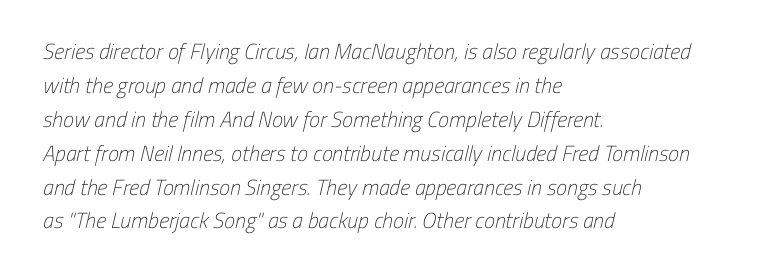
Q: Is the text bold? A: No.
Q: Is the text underlined? A: No.
Q: How is the paragraph aligned? A: Left-aligned.
Q: Is the spacing between letters normal or unusually wide? A: Normal.
Q: Is the spacing between lines tight, normal or loose? A: Normal.
